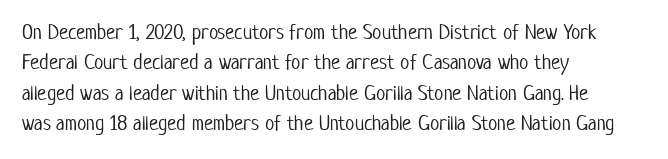
Q: Is the text bold? A: No.
Q: Is the text italic (slanted)? A: No, it is upright.
Q: Is the text underlined? A: No.
Q: How is the paragraph aligned? A: Left-aligned.
Q: Is the spacing between letters normal or unusually wide? A: Normal.
Q: Is the spacing between lines tight, normal or loose? A: Normal.
